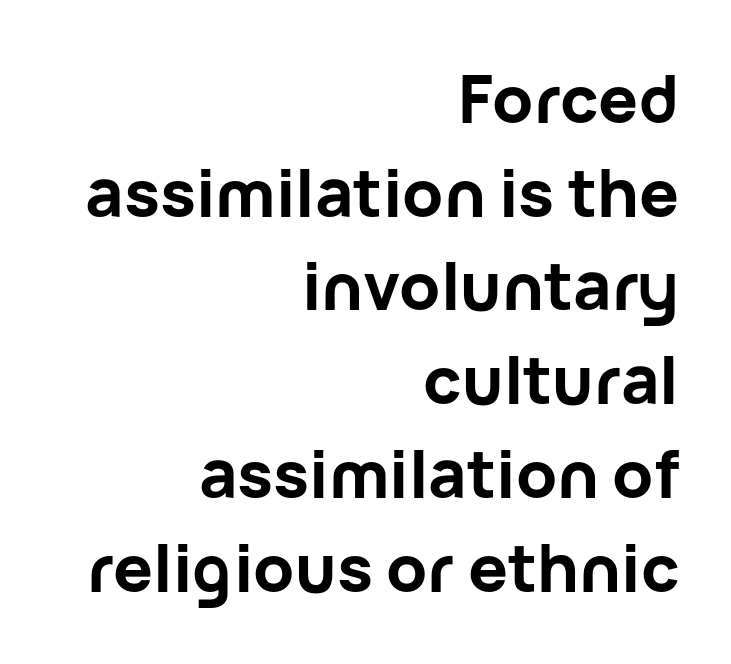
Q: Is the text bold? A: Yes.
Q: Is the text italic (slanted)? A: No, it is upright.
Q: Is the typeface a serif or a sans-serif typeface? A: Sans-serif.
Q: Is the text underlined? A: No.
Q: How is the paragraph aligned? A: Right-aligned.
Q: Is the spacing between letters normal or unusually wide? A: Normal.
Q: Is the spacing between lines tight, normal or loose? A: Normal.
Q: Width (condensed, normal, or wide)? A: Normal.
Q: Stroke contrast? A: Low.
Q: x-height? A: Medium.
Q: Monospaced? A: No.
